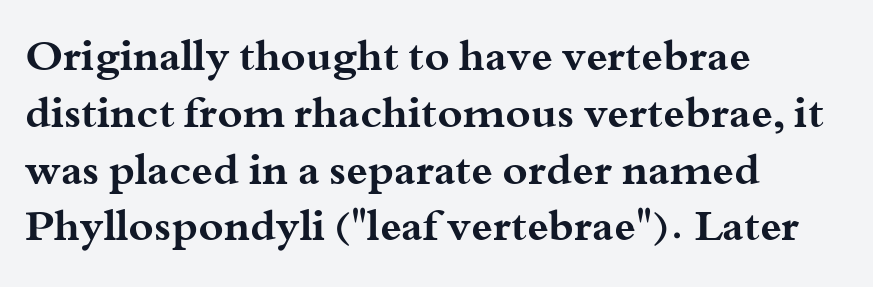
The image shows 43 px bold, wide serif type, upright; set left-aligned, normal line spacing (1.32x), normal letter spacing, not underlined; medium stroke contrast and a small x-height.
